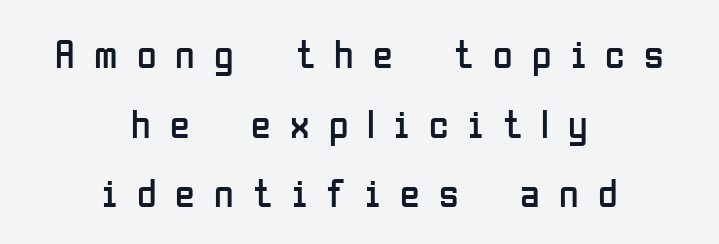
Q: Is the text bold? A: No.
Q: Is the text italic (slanted)? A: No, it is upright.
Q: Is the typeface a serif or a sans-serif typeface? A: Sans-serif.
Q: Is the text underlined? A: No.
Q: How is the paragraph aligned? A: Centered.
Q: Is the spacing between letters normal or unusually wide? A: Unusually wide.
Q: Width (condensed, normal, or wide)? A: Condensed.
Q: Stroke contrast? A: Low.
Q: x-height? A: Medium.
Q: Monospaced? A: No.
